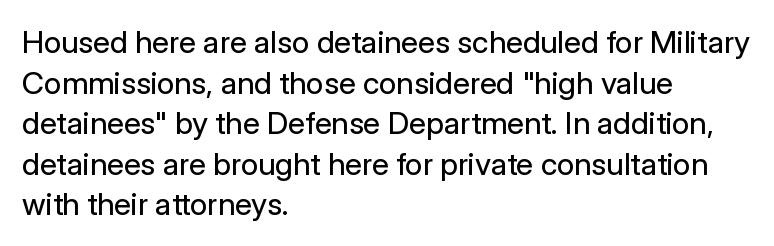
Words float on clear page, feet unadorned. Quick note: interline space is typical. The rendering uses natural spacing where letterforms have individual widths. The typesetter chose a ragged-right arrangement here. Ink coverage per letter is moderate at most. Nothing unusual about the tracking: characters are spaced as the font intends.
